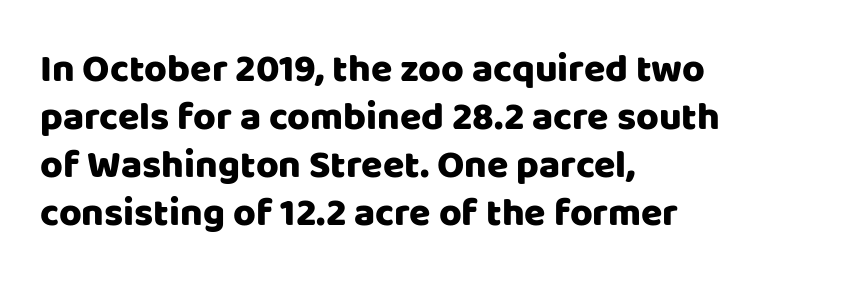
{"serif": "no", "italic": "no", "width": "normal", "stroke_contrast": "low", "x_height": "large", "monospaced": "no", "underline": "no", "align": "left", "line_spacing_ratio": 1.23, "letter_spacing": "normal", "letter_spacing_em": 0.0, "glyph_px": 39}
